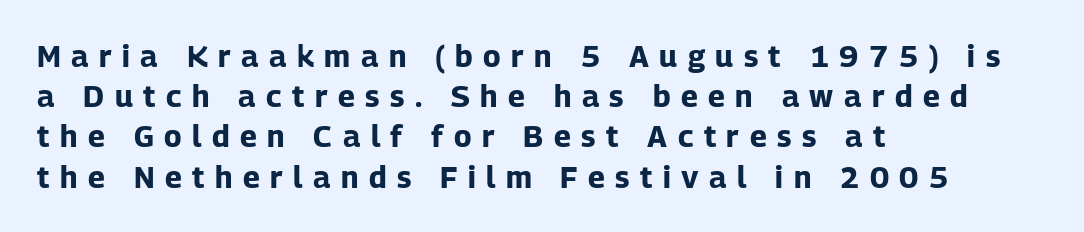
The image shows 30 px bold sans-serif type, upright; set left-aligned, normal line spacing (1.34x), unusually wide letter spacing (+0.35 em), not underlined; low stroke contrast and a medium x-height.
